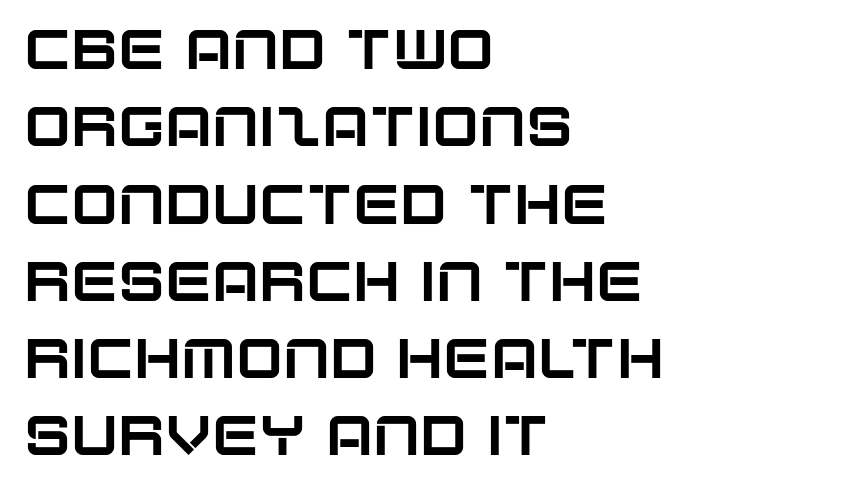
Leftover space on each line is placed entirely after the last word. Observe the ordinary spacing: letters are neighbours, not strangers. This is the regular roman posture of the typeface. Rule under the text: the space is simply empty. This sample has the flowing, uneven cadence of proportional lettering.
